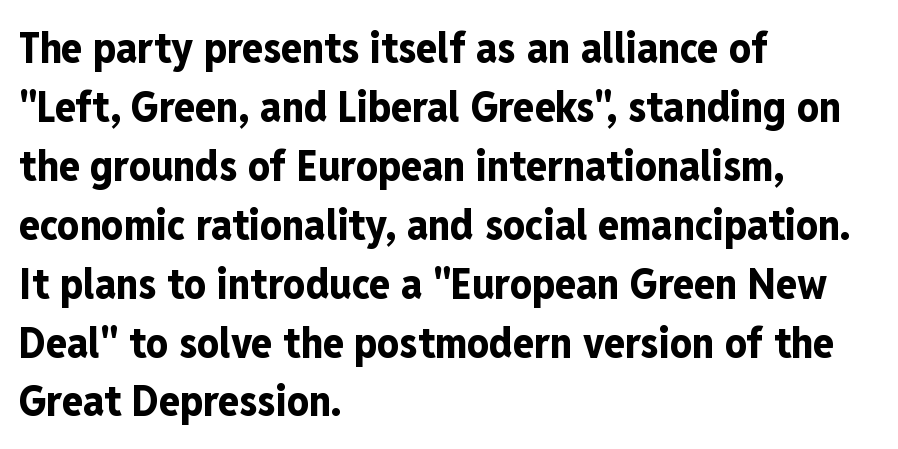
Which margin do the lines hug? The left one — the right edge is uneven. Quick note: not italic, upright. A bare baseline throughout the passage. Looks like regular typesetting: each glyph gets only the width it needs. Nothing sits at the stroke ends, so this counts as sans-serif.
